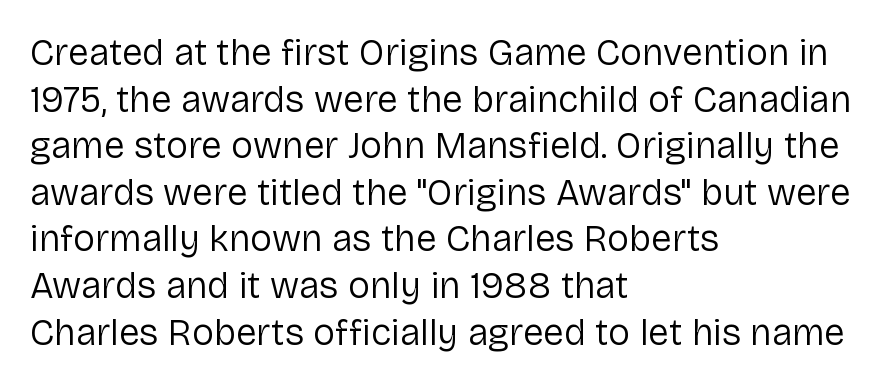
The foot of each line stays bare and open. A typesetter would call this leading conventional body-copy spacing. The horizontal fit of the characters is conventional and even. Each letter keeps its own natural width here, so spacing adapts to shape.
